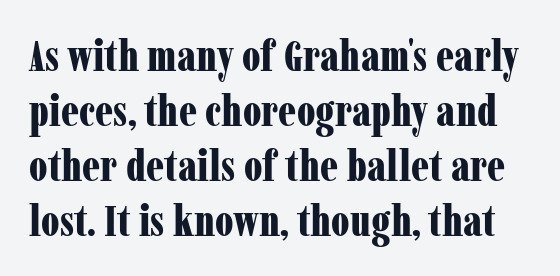
{"serif": "yes", "italic": "no", "bold": "yes", "weight": "bold", "width": "condensed", "stroke_contrast": "low", "x_height": "medium", "monospaced": "no", "underline": "no", "line_spacing": "normal", "line_spacing_ratio": 1.25, "letter_spacing": "normal", "letter_spacing_em": 0.0, "glyph_px": 44}
